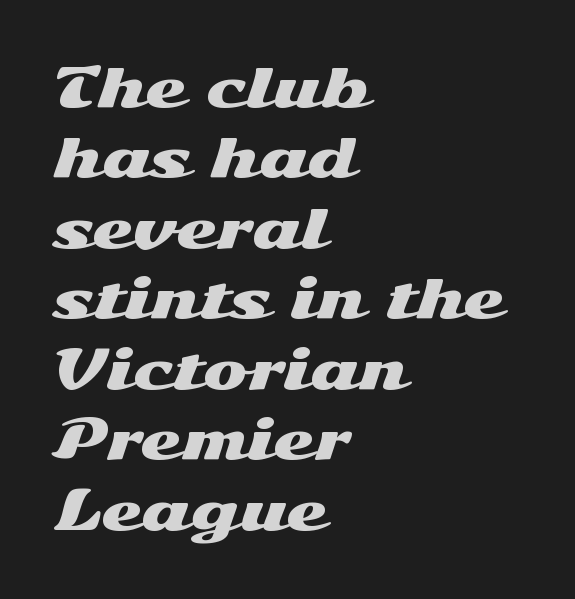
The image shows 53 px wide sans-serif type; set left-aligned, normal line spacing (1.33x), normal letter spacing, not underlined; medium stroke contrast and a medium x-height.
